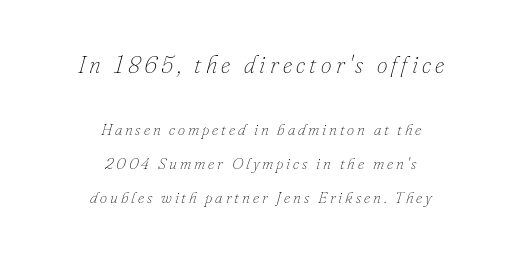
Q: Is the text bold? A: No.
Q: Is the text italic (slanted)? A: Yes, it leans right by about 16 degrees.
Q: Is the text underlined? A: No.
Q: How is the paragraph aligned? A: Centered.
Q: Is the spacing between lines tight, normal or loose? A: Loose.
Q: Which block of text is set in a larger size, the first (top) or the second (bottom)? A: The first (top) one.
